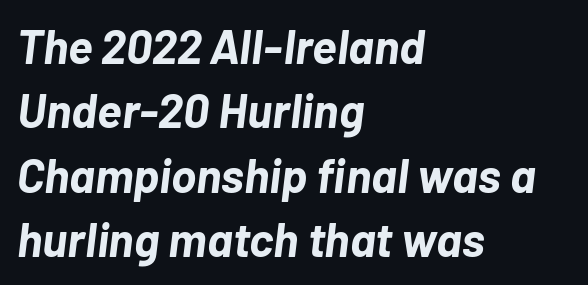
These lines are rendered in a variable-pitch font. The leading is moderate, giving the passage an even texture. Heavy, bold letterforms. The typesetter chose a ragged-right arrangement here. A typesetter would call this zero additional tracking.
